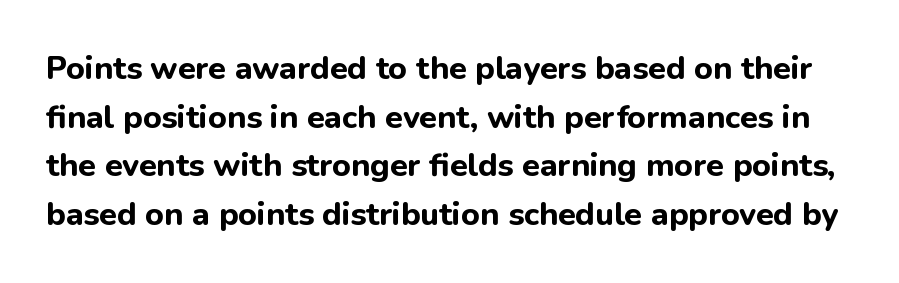
The image shows 32 px bold sans-serif type, upright; set normal line spacing (1.52x), normal letter spacing, not underlined; low stroke contrast and a medium x-height.
